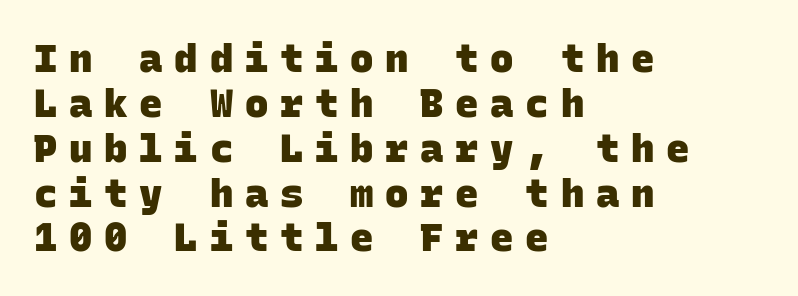
{"serif": "no", "bold": "yes", "weight": "heavy", "width": "normal", "stroke_contrast": "low", "x_height": "large", "monospaced": "yes", "underline": "no", "align": "left", "line_spacing": "tight", "line_spacing_ratio": 1.15, "letter_spacing": "wide", "letter_spacing_em": 0.3, "glyph_px": 39}
